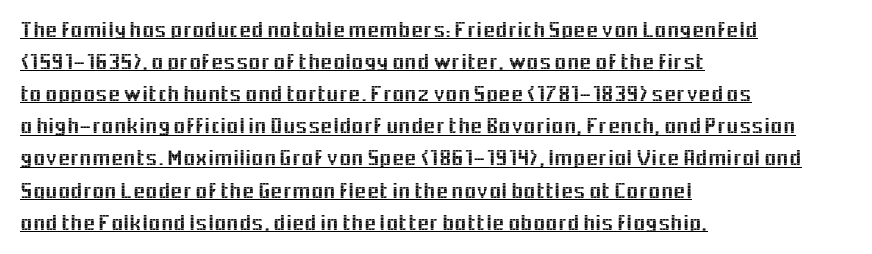
Q: Is the text italic (slanted)? A: No, it is upright.
Q: Is the text underlined? A: Yes.
Q: How is the paragraph aligned? A: Left-aligned.
Q: Is the spacing between letters normal or unusually wide? A: Normal.
Q: Is the spacing between lines tight, normal or loose? A: Normal.
